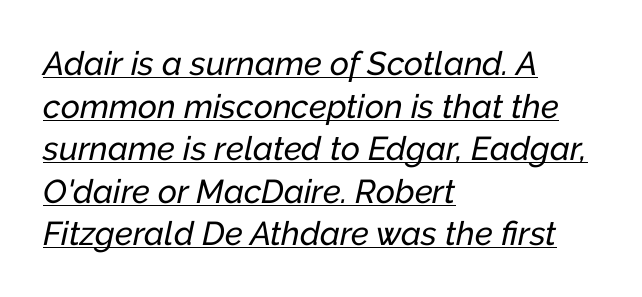
Q: Is the text italic (slanted)? A: Yes, it leans right by about 12 degrees.
Q: Is the text underlined? A: Yes.
Q: How is the paragraph aligned? A: Left-aligned.
Q: Is the spacing between letters normal or unusually wide? A: Normal.
Q: Is the spacing between lines tight, normal or loose? A: Normal.
Q: Width (condensed, normal, or wide)? A: Normal.
Q: Stroke contrast? A: Low.
Q: x-height? A: Medium.
Q: Monospaced? A: No.
